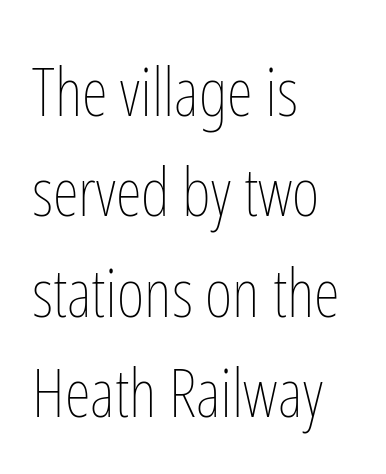
The image shows 67 px thin, condensed type, upright; set left-aligned, normal line spacing (1.5x), normal letter spacing, not underlined; low stroke contrast and a medium x-height.
